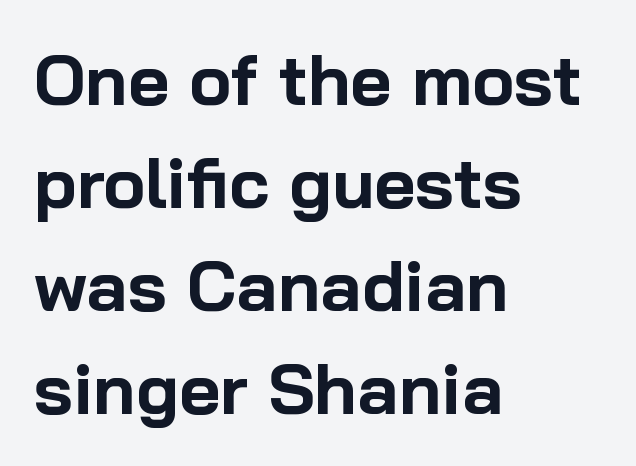
The face used here is proportionally spaced, like ordinary book or web type. The letterforms sit shoulder to shoulder at normal distance. The paragraph shown leans on its left margin. Designer's note — italics off, roman on. The space between consecutive lines is moderate. What weight is shown? A full bold with thick strokes.
